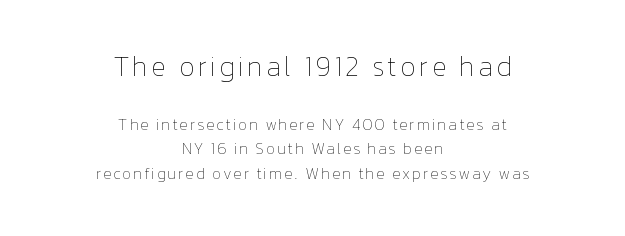
The image shows 28 px thin type, upright; set centered, normal line spacing (1.54x), not underlined; the first (top) block is 1.75x larger; low stroke contrast and a medium x-height.
